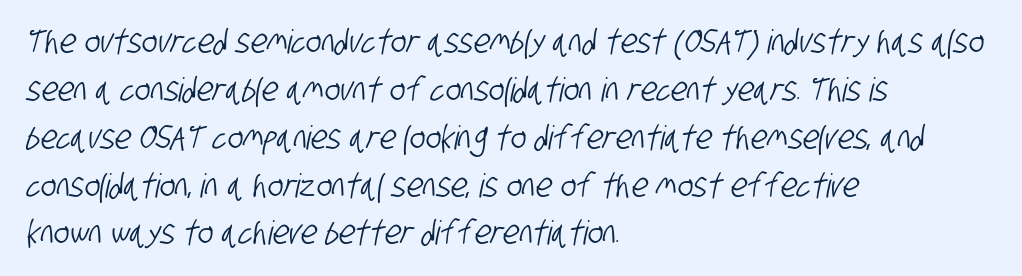
The paragraph shown leans on its left margin. Summary of vertical rhythm: regular, with standard interline spacing. Is this a sans? Yes — the strokes have no serifs. The gaps between neighbouring characters are ordinary and unremarkable. The rendering uses natural spacing where letterforms have individual widths.
